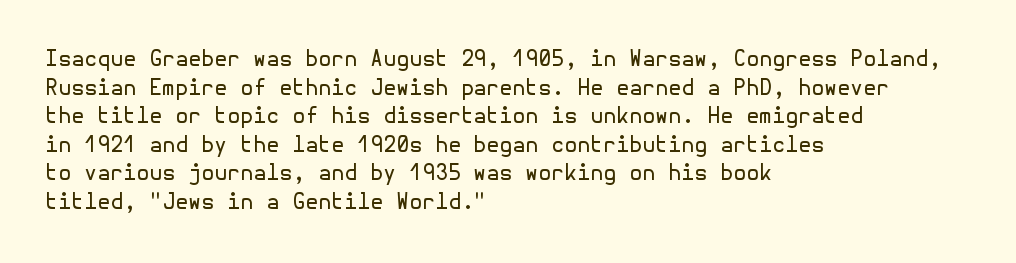
Q: Is the text bold? A: No.
Q: Is the text italic (slanted)? A: No, it is upright.
Q: Is the text underlined? A: No.
Q: How is the paragraph aligned? A: Left-aligned.
Q: Is the spacing between letters normal or unusually wide? A: Normal.
Q: Is the spacing between lines tight, normal or loose? A: Normal.
